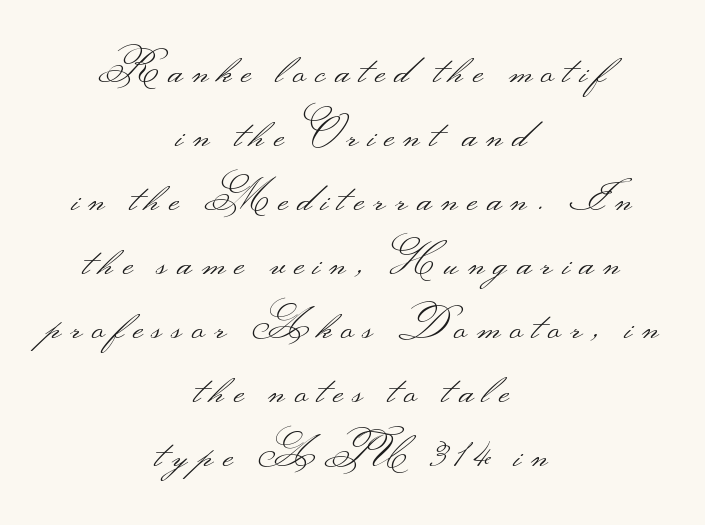
Each stroke keeps to a modest, everyday thickness or less. Think of a printed novel: that variable character pitch is what you see here. The passage is arranged like a title page — every line centered. Caption: expanded tracking, letters set apart. This rendering features lettering with no underline. Honestly, the row spacing looks completely unremarkable.
